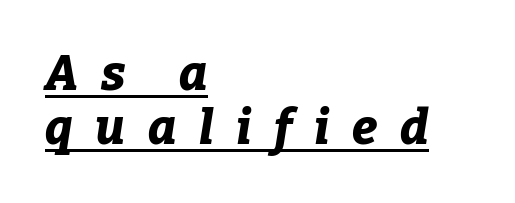
{"italic": "yes", "lean": "right", "slant_degrees": 9, "bold": "yes", "weight": "bold", "width": "normal", "stroke_contrast": "low", "x_height": "medium", "monospaced": "no", "underline": "yes", "align": "left", "line_spacing": "tight", "line_spacing_ratio": 1.13, "letter_spacing": "wide", "letter_spacing_em": 0.47, "glyph_px": 48}
